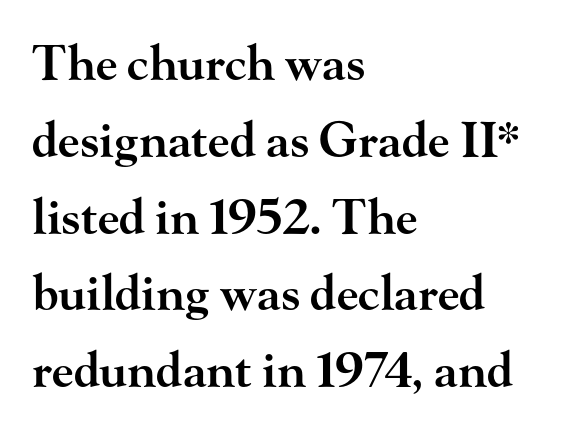
The axis of the letterforms is exactly vertical. The strokes are fattened partway — semibold, not bold. The gap between lines stays unmarked. Is this a fixed-width face? No — the glyphs have proportional, varying widths.
